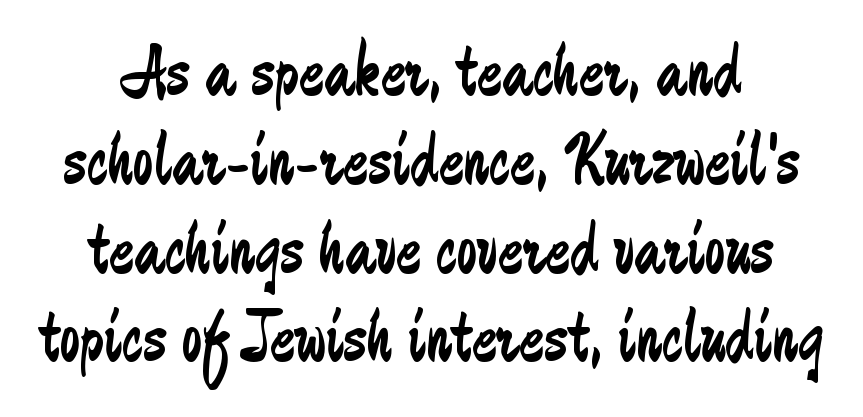
{"serif": "no", "bold": "no", "weight": "regular", "width": "condensed", "stroke_contrast": "low", "x_height": "small", "monospaced": "no", "underline": "no", "align": "center", "line_spacing_ratio": 1.2, "letter_spacing": "normal", "letter_spacing_em": 0.0, "glyph_px": 74}
